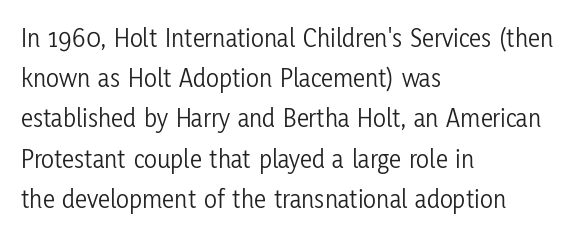
Q: Is the text bold? A: No.
Q: Is the text italic (slanted)? A: No, it is upright.
Q: Is the text underlined? A: No.
Q: How is the paragraph aligned? A: Left-aligned.
Q: Is the spacing between letters normal or unusually wide? A: Normal.
Q: Is the spacing between lines tight, normal or loose? A: Normal.
